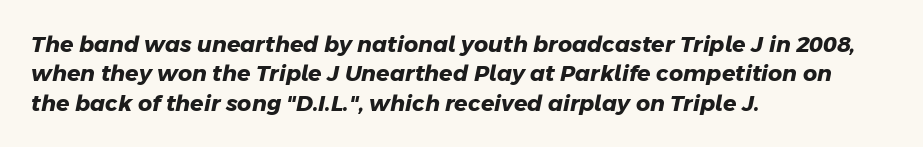
Q: Is the text bold? A: Yes.
Q: Is the text underlined? A: No.
Q: How is the paragraph aligned? A: Left-aligned.
Q: Is the spacing between letters normal or unusually wide? A: Normal.
Q: Is the spacing between lines tight, normal or loose? A: Normal.
